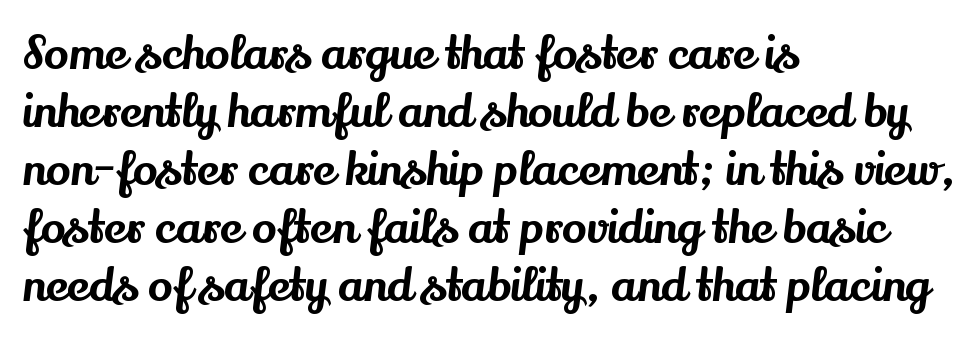
Q: Is the text italic (slanted)? A: Yes.
Q: Is the typeface a serif or a sans-serif typeface? A: Serif.
Q: Is the text underlined? A: No.
Q: How is the paragraph aligned? A: Left-aligned.
Q: Is the spacing between letters normal or unusually wide? A: Normal.
Q: Is the spacing between lines tight, normal or loose? A: Normal.
Q: Width (condensed, normal, or wide)? A: Normal.
Q: Stroke contrast? A: Medium.
Q: x-height? A: Small.
Q: Monospaced? A: No.
